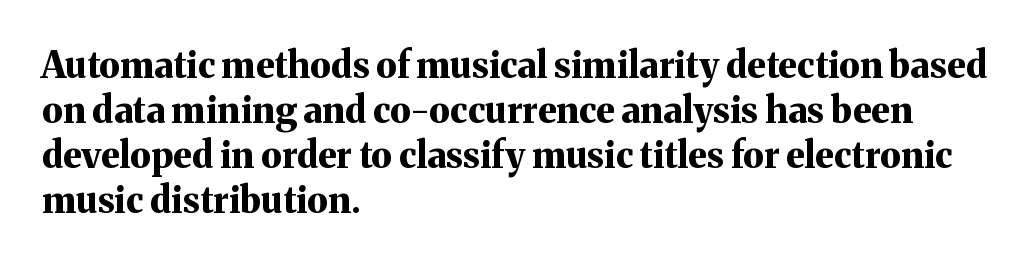
{"serif": "yes", "italic": "no", "bold": "yes", "weight": "bold", "width": "normal", "stroke_contrast": "medium", "x_height": "medium", "monospaced": "no", "underline": "no", "align": "left", "line_spacing": "normal", "line_spacing_ratio": 1.25, "letter_spacing": "normal", "letter_spacing_em": 0.0, "glyph_px": 36}
